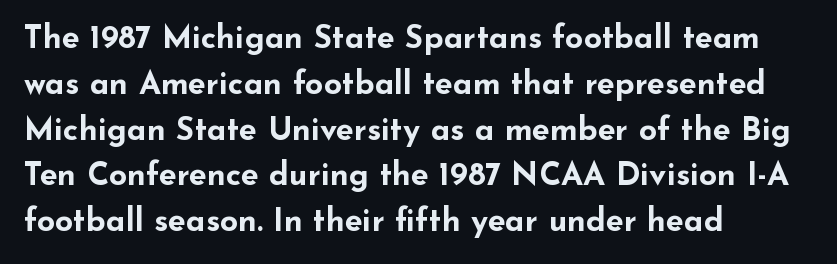
This sample uses plain, unmodified letter spacing. Which margin do the lines hug? The left one — the right edge is uneven. Notice how thick the strokes are: this is what a full bold looks like. Any mark beneath the type? The region is blank. Is this a fixed-width face? No — the glyphs have proportional, varying widths.
